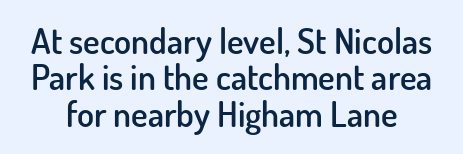
The image shows 35 px semibold sans-serif type, upright; set tight line spacing (1.04x), normal letter spacing, not underlined; low stroke contrast and a small x-height.
